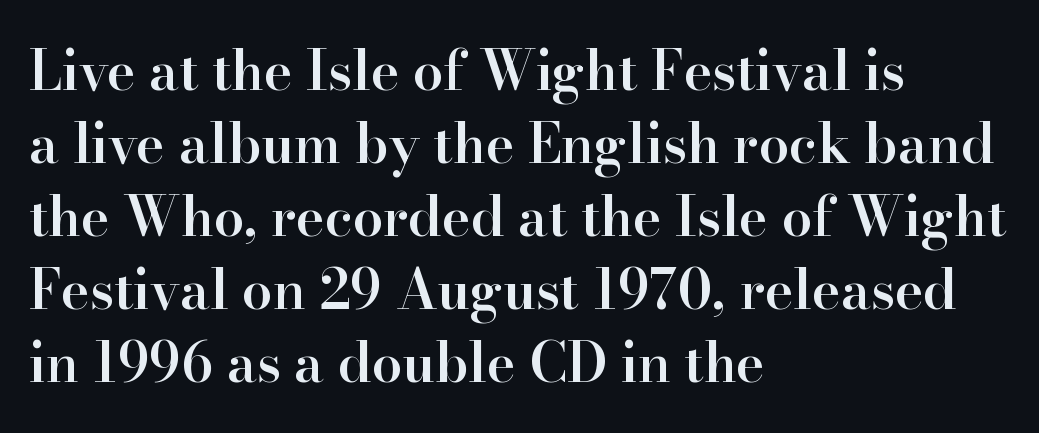
Q: Is the text bold? A: Semi-bold.
Q: Is the text italic (slanted)? A: No, it is upright.
Q: Is the typeface a serif or a sans-serif typeface? A: Serif.
Q: Is the text underlined? A: No.
Q: How is the paragraph aligned? A: Left-aligned.
Q: Is the spacing between letters normal or unusually wide? A: Normal.
Q: Is the spacing between lines tight, normal or loose? A: Normal.
Q: Width (condensed, normal, or wide)? A: Normal.
Q: Stroke contrast? A: High.
Q: x-height? A: Small.
Q: Monospaced? A: No.
